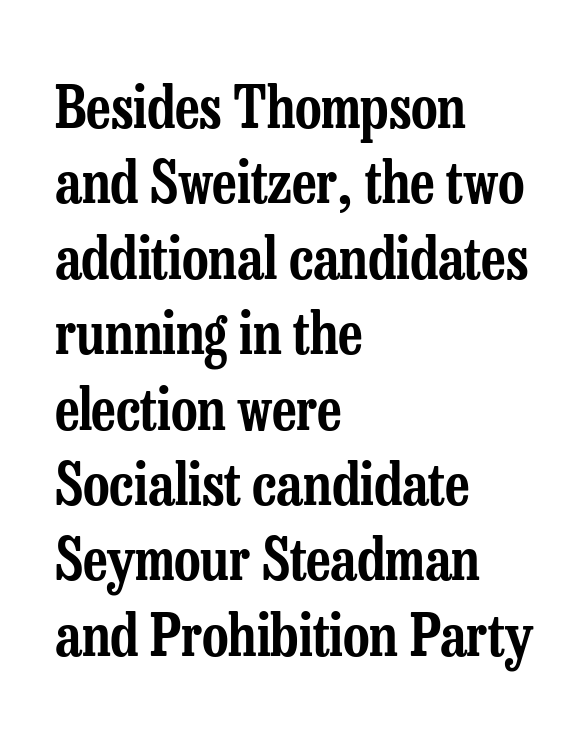
The image shows 58 px condensed serif type, upright; set left-aligned, normal line spacing (1.3x), normal letter spacing, not underlined; low stroke contrast and a medium x-height.
